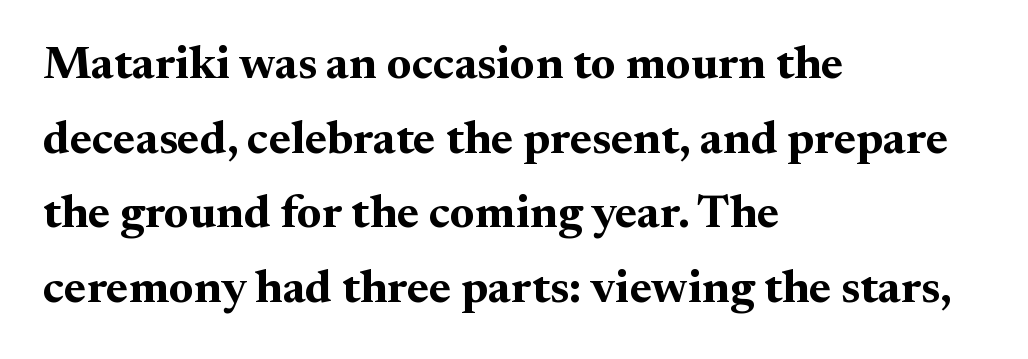
{"serif": "yes", "italic": "no", "bold": "yes", "weight": "bold", "width": "normal", "stroke_contrast": "medium", "x_height": "small", "monospaced": "no", "underline": "no", "align": "left", "line_spacing": "normal", "line_spacing_ratio": 1.59, "letter_spacing": "normal", "letter_spacing_em": 0.0, "glyph_px": 47}
